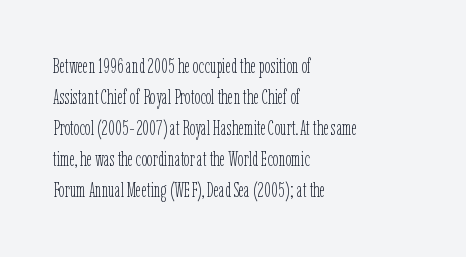
{"italic": "no", "bold": "no", "underline": "no", "align": "left", "line_spacing": "normal", "line_spacing_ratio": 1.48, "letter_spacing": "normal", "letter_spacing_em": 0.0, "glyph_px": 21}
